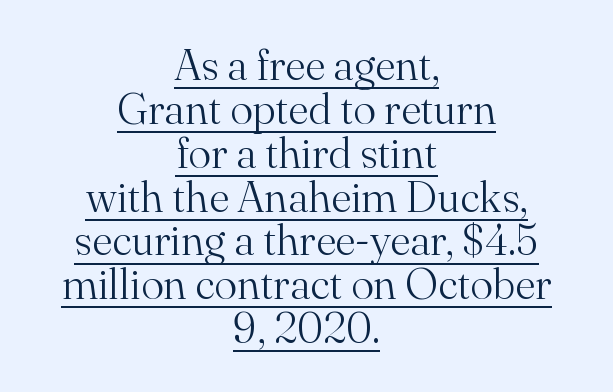
Where is the straight margin? There isn't one; the lines are centered. This sample has the flowing, uneven cadence of proportional lettering. The font sits on the lighter half of the weight spectrum, regular included. The characters display serif detailing at their extremities. These lines huddle together more closely than default settings would place them. Has an underline been added? It has.
